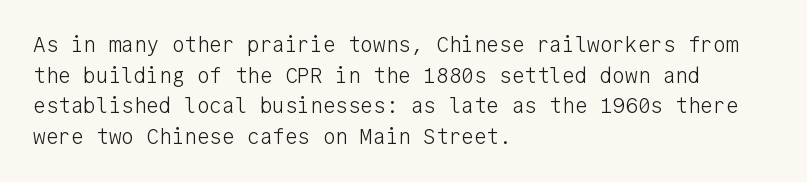
{"italic": "no", "bold": "no", "underline": "no", "align": "left", "line_spacing": "normal", "line_spacing_ratio": 1.46, "letter_spacing": "normal", "letter_spacing_em": 0.0, "glyph_px": 21}
